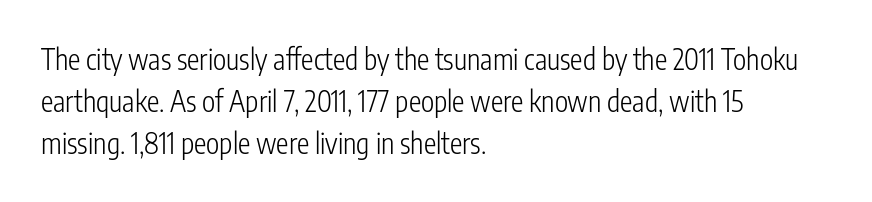
What's the leading like? Ordinary, nothing unusual. Caption: multi-line text, flush left, ragged right. You could not count columns in this text — the font is proportionally spaced. No extra ink here — the face is not bold.
